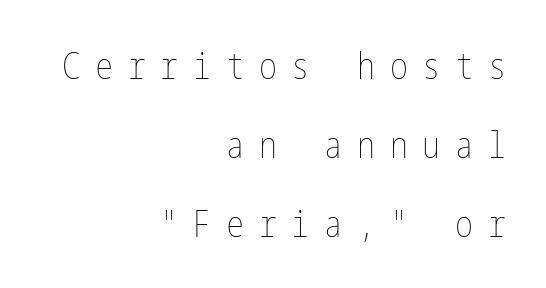
The image shows 36 px thin, condensed type, upright; set right-aligned, loose line spacing (2.19x), unusually wide letter spacing (+0.41 em), not underlined; low stroke contrast and a medium x-height.
